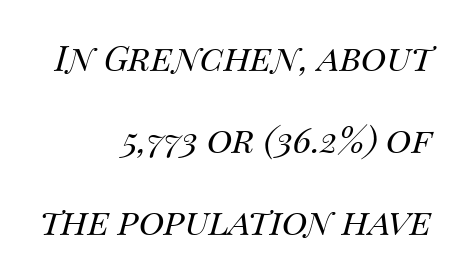
The strokes are not fattened; the text isn't bold. Compared with a flush-left layout, this one pins lines to the opposite, right side. Compared with typical body copy, the letter spacing here is the same. You could fit nearly another row in the gap between these rows. Think of a printed novel: that variable character pitch is what you see here. The space beneath each line is pristine and unruled.
